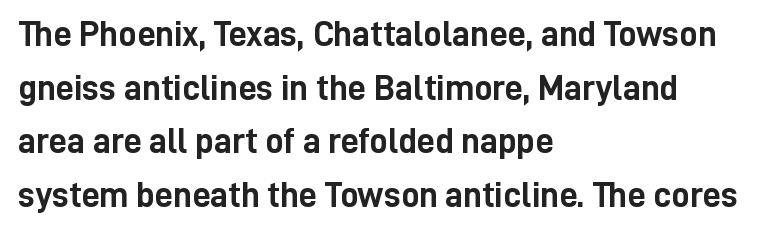
A roman cut, with each character standing at attention. Lines of text with bare space underneath. Here the designer chose a conventional face with non-uniform glyph widths. This rendering employs a face without finishing strokes, i.e., a sans-serif.
